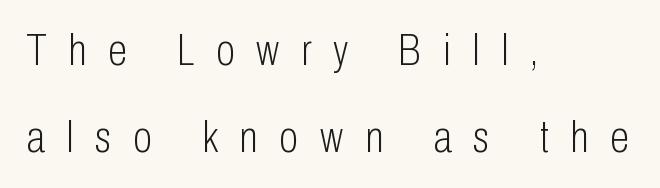
Varying glyph widths throughout — classic text-font behaviour. Are there feet on the stems? There aren't — it's a sans. Alignment: flush left. There is plenty of visible air inserted between adjacent glyphs. The lettering stays uniformly vertical, giving the passage a roman look. The words here are not underlined.
